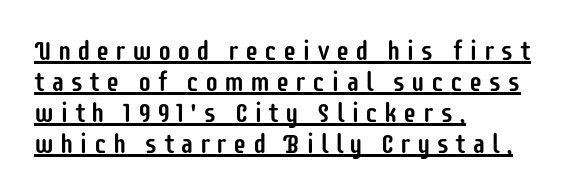
Students, observe the line beneath the letters — that is underlining. Leading is clearly below the norm, producing a dense column. These lines have a slow, spaced-out rhythm from letter to letter. Where is the straight margin? On the left.
